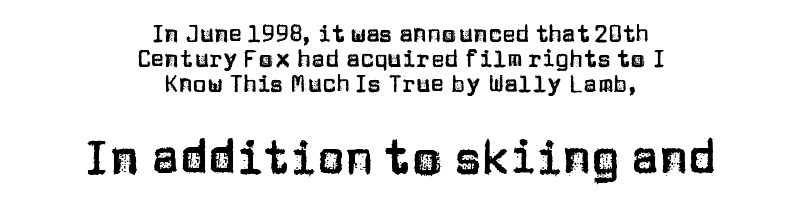
What kind of face is this? One without serifs — a sans. Compared with typical paragraphs, the rows here are closer together. The rag falls on both sides of this text block equally. Scale increases going downward across the two blocks. Does extra space separate the letters? No, they use regular spacing. The space directly below the letters is spotless.
